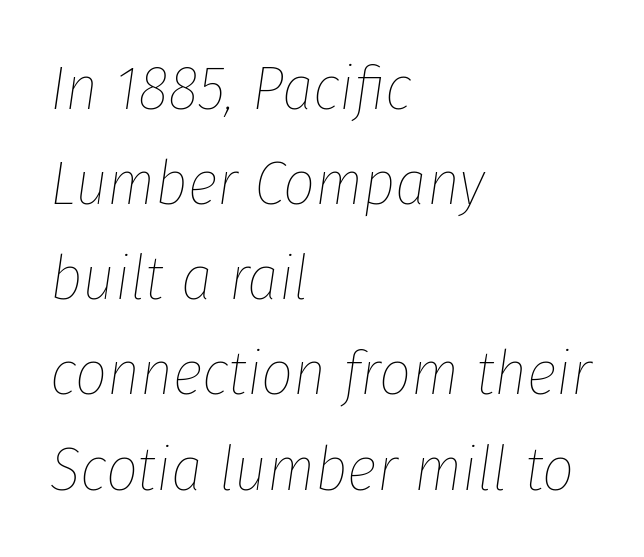
The passage shown has conventional tracking throughout. Only glyphs here, with clear space below each row. You could not count columns in this text — the font is proportionally spaced. Where is the straight margin? On the left.
